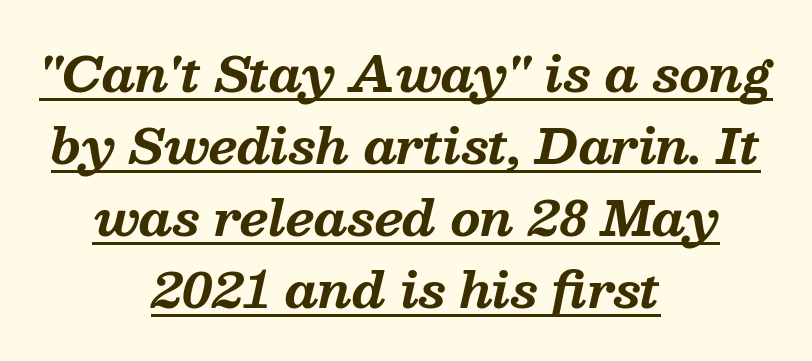
Compared with a flush-left layout, this one balances lines on the center instead. Do the characters align in a grid? No, the font is proportional. Glyph-to-glyph distance matches everyday printed text. Notice how the stems are inclined rather than vertical — that's the hallmark of italics. How would I describe the line gaps? Plain and ordinary. Heft: maximum for text — a bold.
